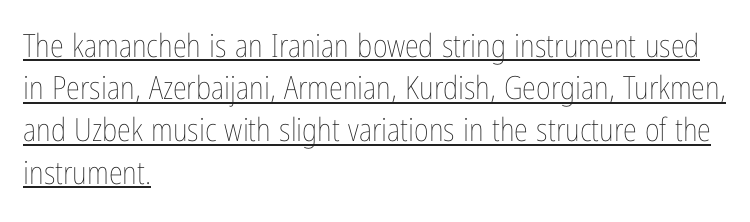
A typesetter would call this leading conventional body-copy spacing. No extra tracking has been applied to these lines. These characters rest on top of a visible drawn line. Heft: none added — not bold.
